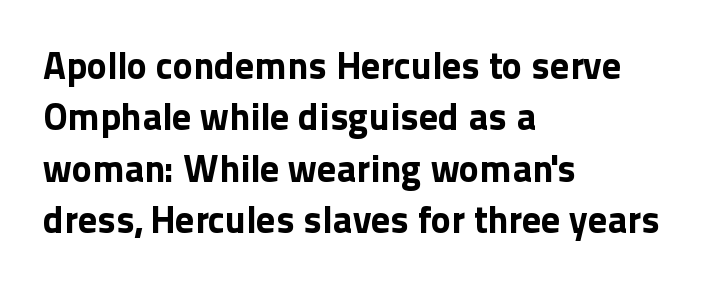
The lines are quadded left. Ascenders rise straight up at ninety degrees. Do the characters align in a grid? No, the font is proportional. The glyphs are unaccompanied by any horizontal stroke below them.
